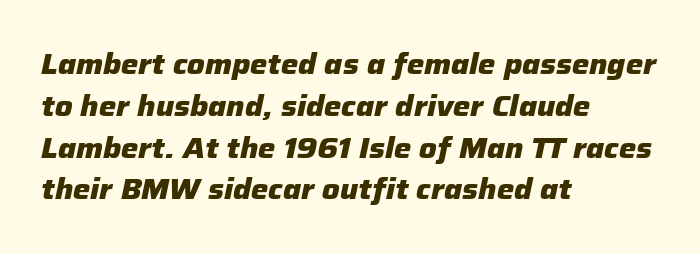
The image shows 29 px heavy type, italic (leaning right); set left-aligned, normal line spacing (1.44x), normal letter spacing, not underlined; low stroke contrast and a medium x-height.
